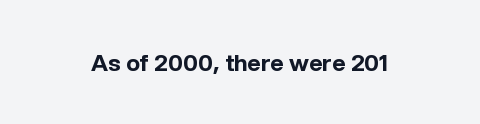
Notice how thick the strokes are: this is what a full bold looks like. In terms of letterspacing, this is plain default setting. The specimen omits any rule beneath the text block's lines. The lettering stays uniformly vertical, giving the passage a roman look.
